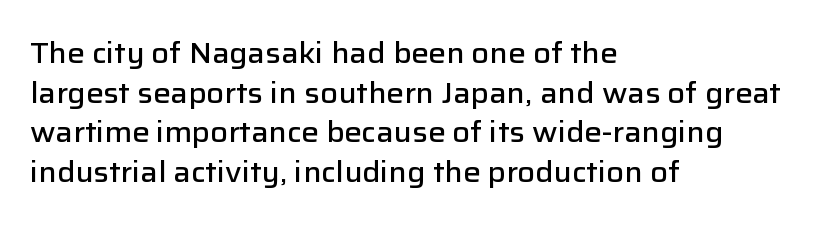
{"serif": "no", "italic": "no", "bold": "semi", "weight": "semibold", "width": "normal", "stroke_contrast": "low", "x_height": "medium", "monospaced": "no", "underline": "no", "align": "left", "line_spacing": "normal", "line_spacing_ratio": 1.37, "letter_spacing": "normal", "letter_spacing_em": 0.0, "glyph_px": 29}
